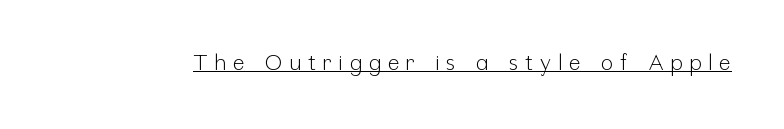
{"italic": "no", "bold": "no", "underline": "yes", "letter_spacing": "wide", "letter_spacing_em": 0.32, "glyph_px": 22}
